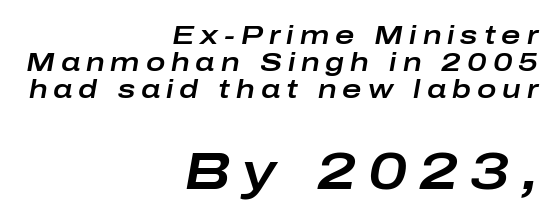
The image shows 52 px wide type, italic (leaning right); set right-aligned, tight line spacing (1.03x), unusually wide letter spacing (+0.23 em), not underlined; the second (bottom) block is 2.0x larger; low stroke contrast and a medium x-height.
